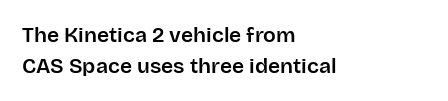
The image shows 21 px text type, upright; set left-aligned, normal line spacing (1.46x), normal letter spacing, not underlined.
